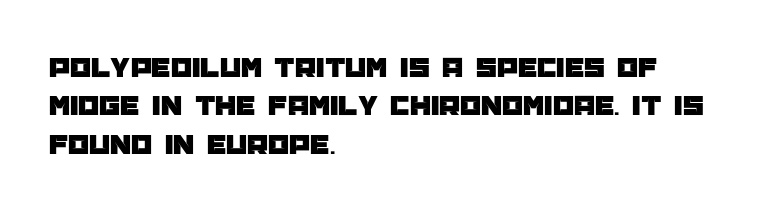
Characters remain perfectly vertical along every line. Any mark beneath the type? The region is blank. In terms of leading, this rendering sits right in the middle. Notice how the passage keeps a crisp vertical edge on the left only.
